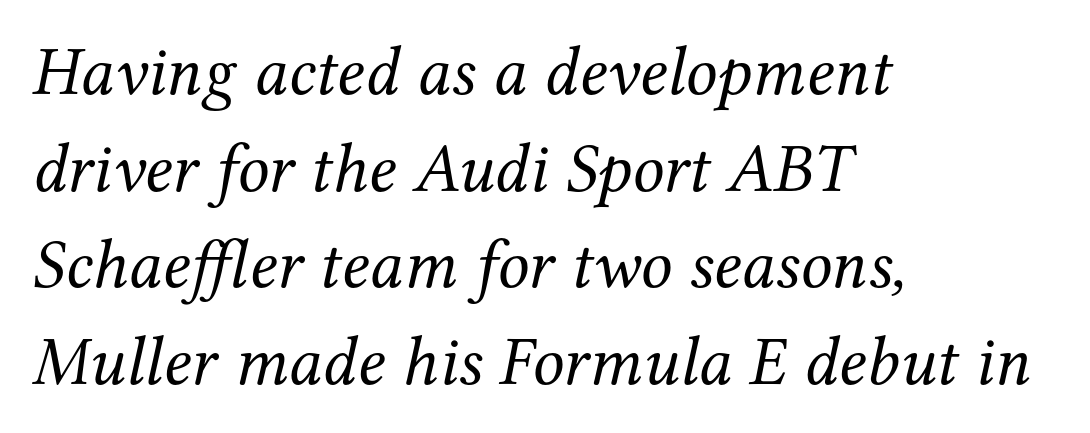
{"serif": "yes", "italic": "yes", "lean": "right", "slant_degrees": 12, "bold": "no", "weight": "regular", "width": "normal", "stroke_contrast": "medium", "x_height": "medium", "monospaced": "no", "underline": "no", "align": "left", "line_spacing": "normal", "line_spacing_ratio": 1.38, "letter_spacing": "normal", "letter_spacing_em": 0.0, "glyph_px": 70}
